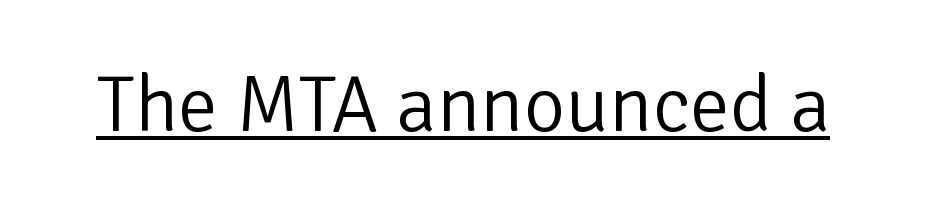
Q: Is the text bold? A: No.
Q: Is the text italic (slanted)? A: No, it is upright.
Q: Is the typeface a serif or a sans-serif typeface? A: Sans-serif.
Q: Is the text underlined? A: Yes.
Q: Is the spacing between letters normal or unusually wide? A: Normal.
Q: Width (condensed, normal, or wide)? A: Normal.
Q: Stroke contrast? A: Low.
Q: x-height? A: Medium.
Q: Monospaced? A: No.
